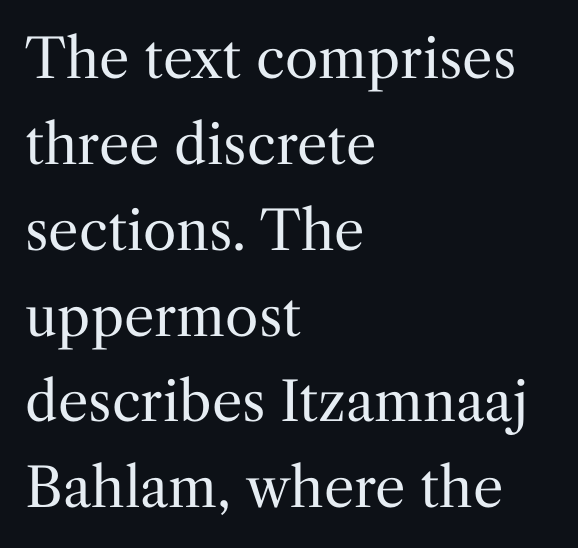
{"serif": "yes", "italic": "no", "bold": "no", "weight": "regular", "width": "normal", "stroke_contrast": "medium", "x_height": "medium", "monospaced": "no", "underline": "no", "align": "left", "line_spacing": "normal", "line_spacing_ratio": 1.59, "letter_spacing": "normal", "letter_spacing_em": 0.0, "glyph_px": 54}
